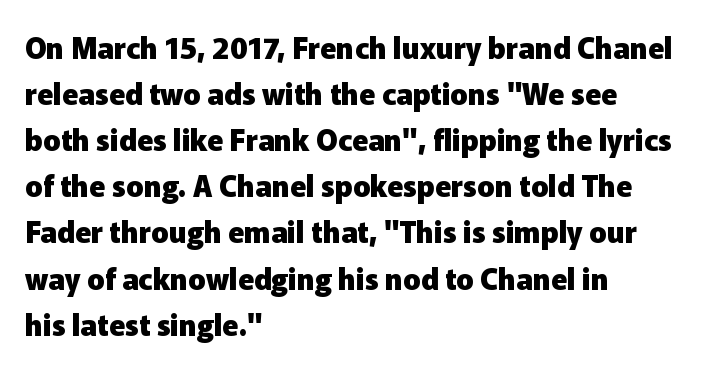
The image shows 29 px heavy sans-serif type, upright; set left-aligned, normal line spacing (1.59x), normal letter spacing, not underlined; low stroke contrast and a medium x-height.
